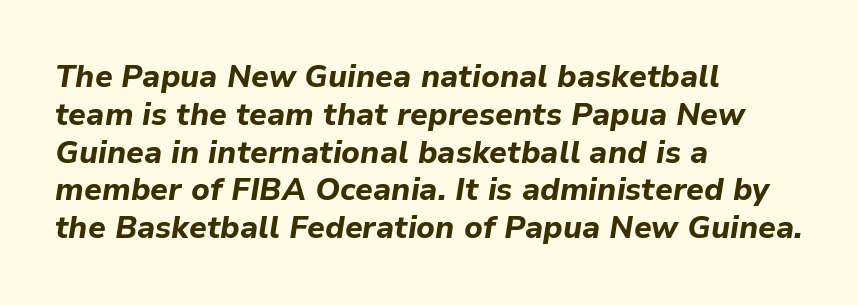
Q: Is the text bold? A: Yes.
Q: Is the text italic (slanted)? A: Yes, it leans right by about 9 degrees.
Q: Is the text underlined? A: No.
Q: How is the paragraph aligned? A: Left-aligned.
Q: Is the spacing between letters normal or unusually wide? A: Normal.
Q: Width (condensed, normal, or wide)? A: Normal.
Q: Stroke contrast? A: Low.
Q: x-height? A: Medium.
Q: Monospaced? A: No.
